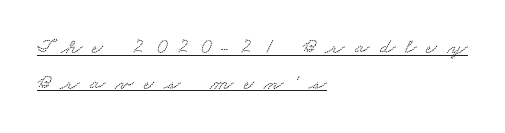
Normally led — the rows are evenly, conventionally spaced. Reading down the block, your eye returns to a fixed left position each line. Does a line run under the words? Yes, clearly. Does extra space separate the letters? Yes, quite a lot of it.
